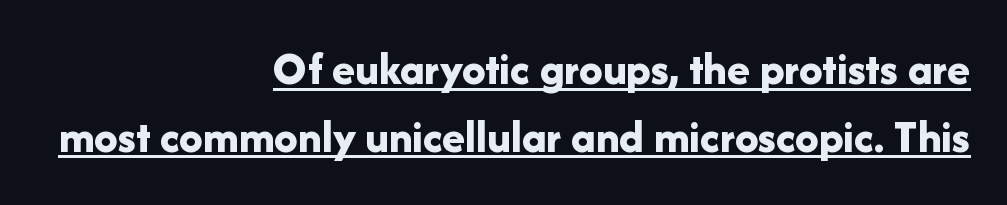
{"serif": "no", "italic": "no", "bold": "yes", "weight": "bold", "width": "normal", "stroke_contrast": "low", "x_height": "medium", "monospaced": "no", "underline": "yes", "align": "right", "line_spacing": "normal", "line_spacing_ratio": 1.44, "letter_spacing": "normal", "letter_spacing_em": 0.0, "glyph_px": 47}
